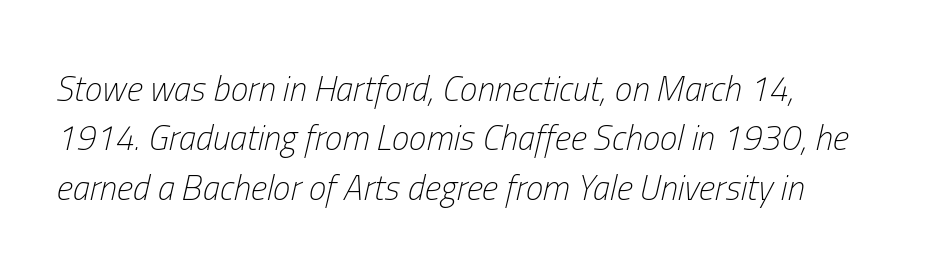
The horizontal fit of the characters is conventional and even. This sample is left-justified, so line endings fall wherever the words run out. Each letter keeps its own natural width here, so spacing adapts to shape. Italic: yes, the glyphs are oblique. The line-height multiplier appears to be the usual default. Compared with a typical body face, this is equally light or lighter still.
